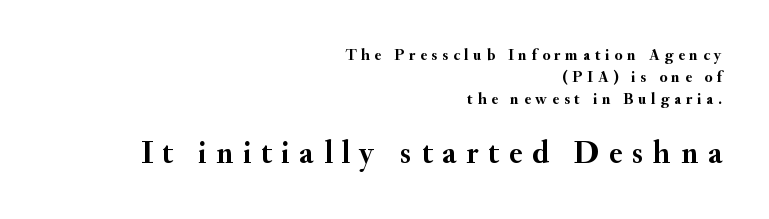
The image shows 32 px semibold serif type, upright; set right-aligned, normal line spacing (1.37x), unusually wide letter spacing (+0.3 em), not underlined; the second (bottom) block is 2.0x larger; medium stroke contrast and a small x-height.
